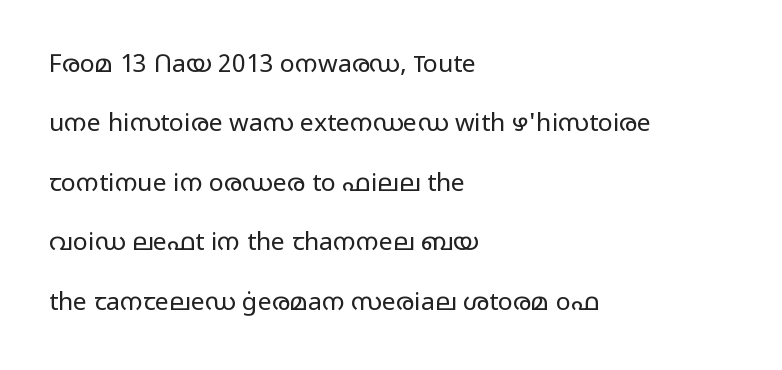
You could call the tracking neutral — neither tight nor loose. A clean baseline with only descenders dipping below it. Stems and bowls with no extra thickness — not bold. Posture: upright roman. This sample is left-justified, so line endings fall wherever the words run out.
